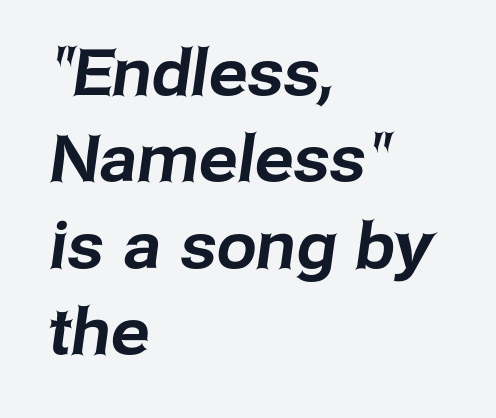
{"serif": "no", "width": "normal", "stroke_contrast": "low", "x_height": "medium", "monospaced": "no", "underline": "no", "align": "left", "line_spacing": "normal", "line_spacing_ratio": 1.35, "letter_spacing": "normal", "letter_spacing_em": 0.0, "glyph_px": 64}
